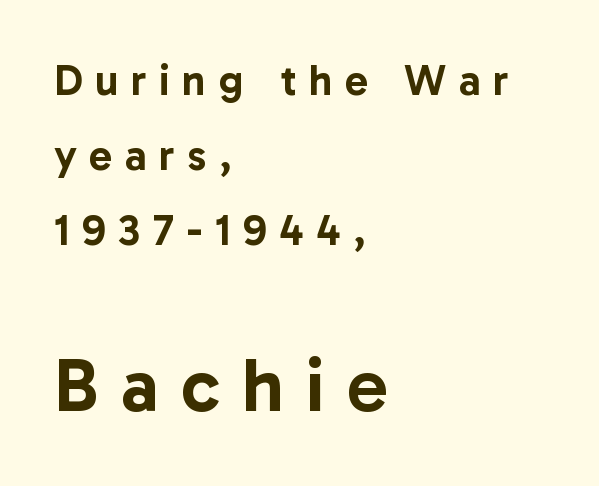
{"serif": "no", "italic": "no", "width": "normal", "stroke_contrast": "low", "x_height": "medium", "monospaced": "no", "underline": "no", "align": "left", "line_spacing_ratio": 1.74, "letter_spacing": "wide", "letter_spacing_em": 0.29, "larger_block": "second", "size_ratio": 1.77, "glyph_px": 76}
